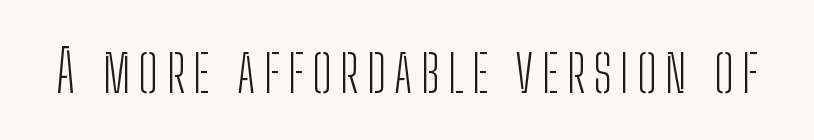
{"serif": "no", "italic": "no", "bold": "no", "weight": "light", "width": "condensed", "stroke_contrast": "low", "x_height": "medium", "monospaced": "no", "underline": "no", "glyph_px": 59}
